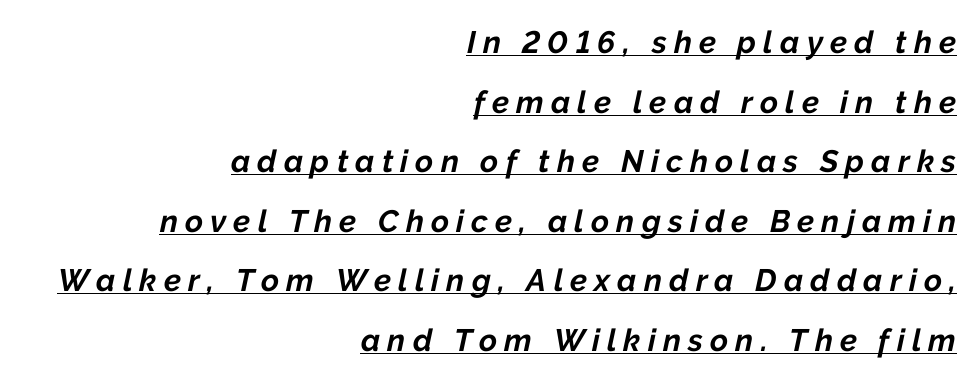
The image shows 31 px bold type, italic (leaning right); set right-aligned, loose line spacing (1.92x), unusually wide letter spacing (+0.23 em), underlined; low stroke contrast and a medium x-height.
